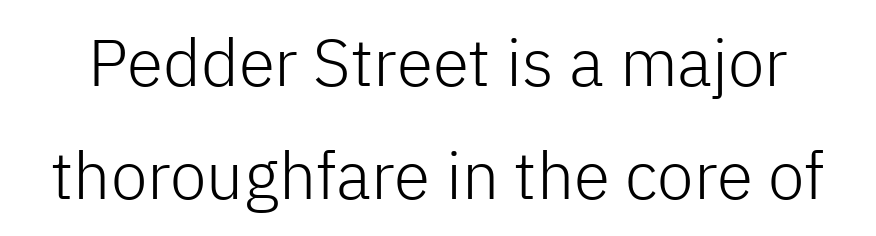
{"serif": "no", "italic": "no", "bold": "no", "weight": "light", "width": "normal", "stroke_contrast": "low", "x_height": "medium", "monospaced": "no", "underline": "no", "line_spacing_ratio": 1.71, "letter_spacing": "normal", "letter_spacing_em": 0.0, "glyph_px": 66}
